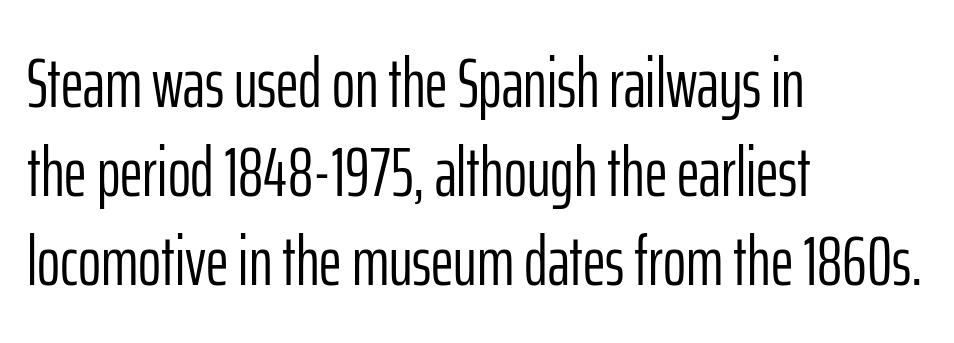
Q: Is the text bold? A: No.
Q: Is the text italic (slanted)? A: No, it is upright.
Q: Is the typeface a serif or a sans-serif typeface? A: Sans-serif.
Q: Is the text underlined? A: No.
Q: How is the paragraph aligned? A: Left-aligned.
Q: Is the spacing between letters normal or unusually wide? A: Normal.
Q: Is the spacing between lines tight, normal or loose? A: Normal.
Q: Width (condensed, normal, or wide)? A: Condensed.
Q: Stroke contrast? A: Low.
Q: x-height? A: Medium.
Q: Monospaced? A: No.
